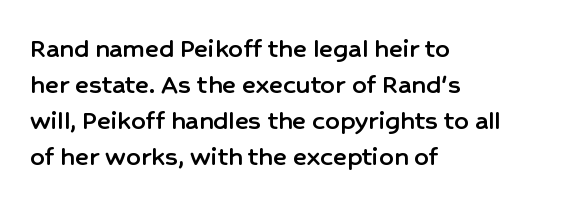
Lines of text with bare space underneath. A typesetter would call this zero additional tracking. Classification — sans serif. Compared with a centered layout, this one pins lines to the left instead. When letters stand straight like this, we call the style roman or upright.
